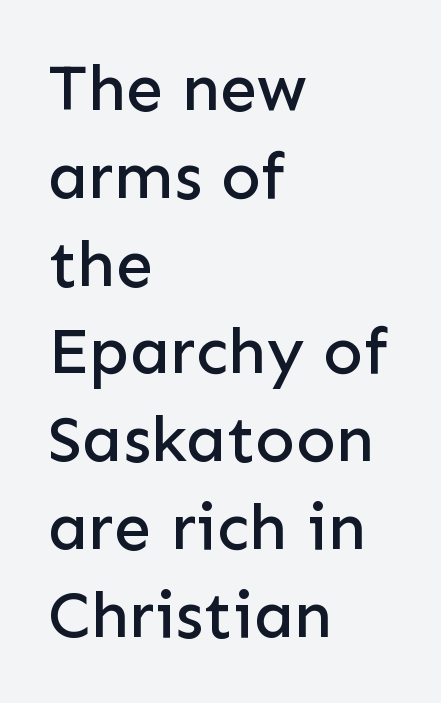
Line spacing here is normal. Looks like regular typesetting: each glyph gets only the width it needs. The lines are quadded left. Descender tails drop into unmarked territory. Upright lettering throughout. Nothing unusual about the tracking: characters are spaced as the font intends.
